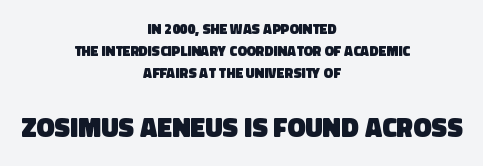
The image shows 27 px bold type; set centered, normal line spacing (1.58x), normal letter spacing, not underlined; the second (bottom) block is 1.93x larger.
